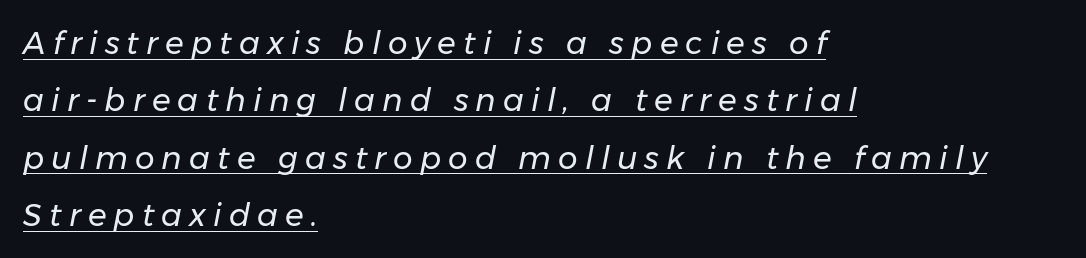
There's an unmistakable incline to the writing here. Spacing verdict: proportional, widths tailored to each character. No heavy texture on the line: the type isn't bold. The tracking jumps out immediately: characters are airy and widely separated.
